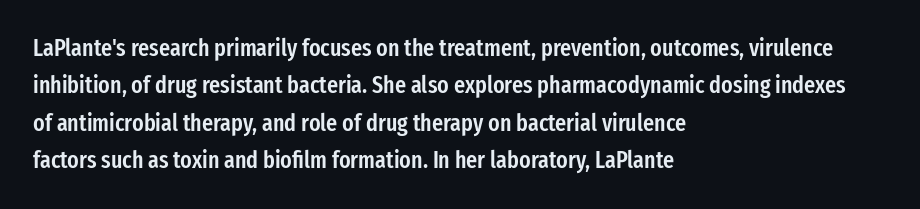
Summary of vertical rhythm: regular, with standard interline spacing. Do the letters lean? They stand straight. The passage is arranged the way most books set body copy — flush left. Bare-footed words on every line. The gaps between neighbouring characters are ordinary and unremarkable.
